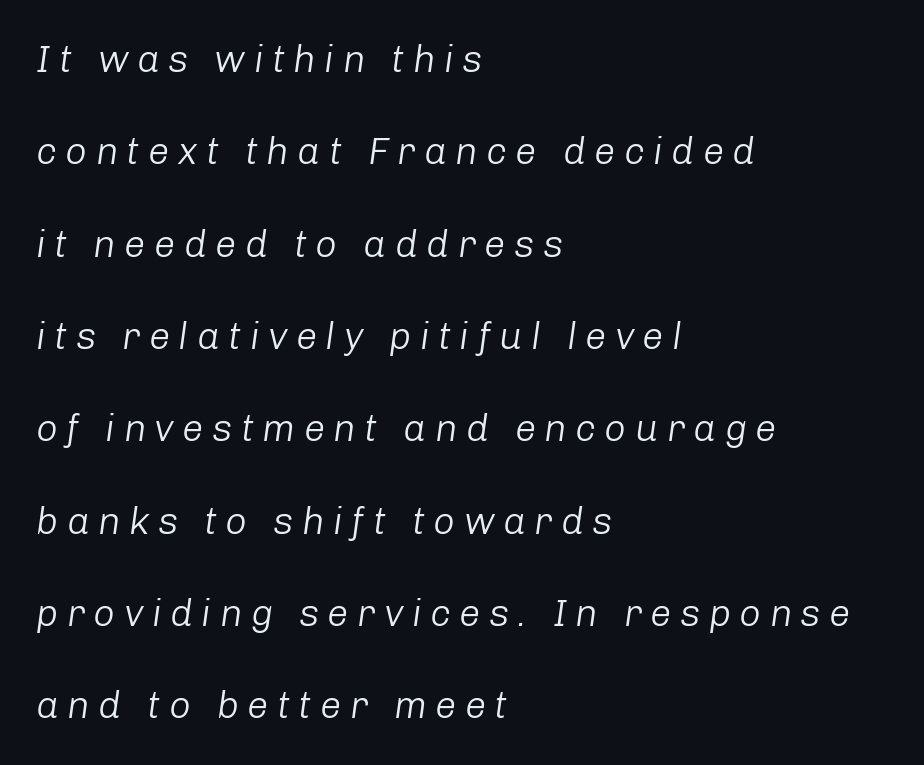
{"italic": "yes", "lean": "right", "slant_degrees": 8, "bold": "no", "weight": "light", "width": "normal", "stroke_contrast": "low", "x_height": "medium", "monospaced": "no", "underline": "no", "align": "left", "line_spacing": "loose", "line_spacing_ratio": 2.43, "letter_spacing": "wide", "letter_spacing_em": 0.22, "glyph_px": 38}
